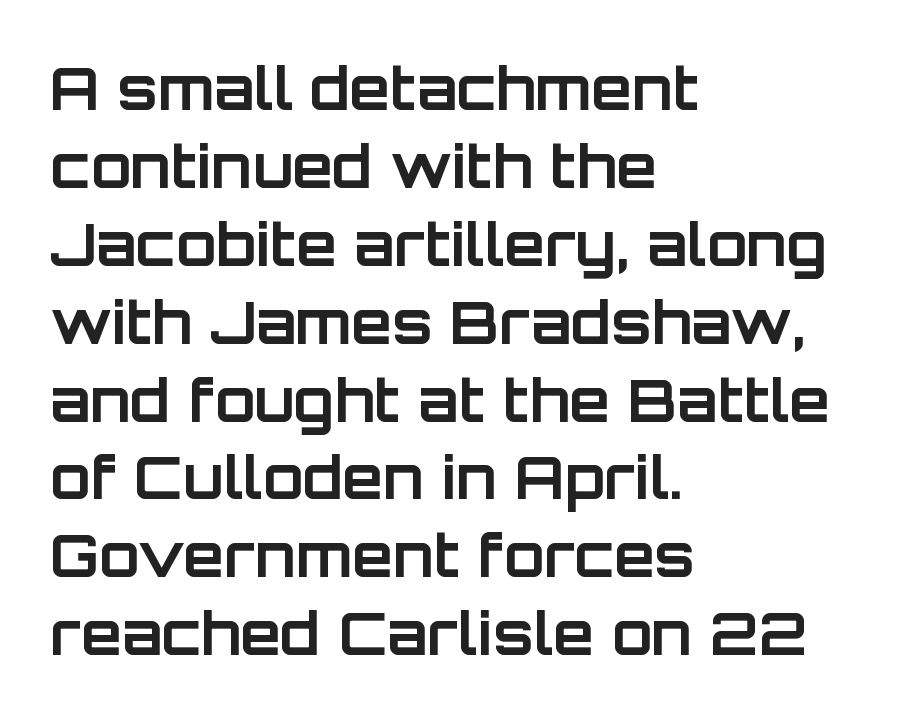
The image shows 59 px bold sans-serif type, upright; set left-aligned, normal line spacing (1.32x), normal letter spacing, not underlined; low stroke contrast and a large x-height.
